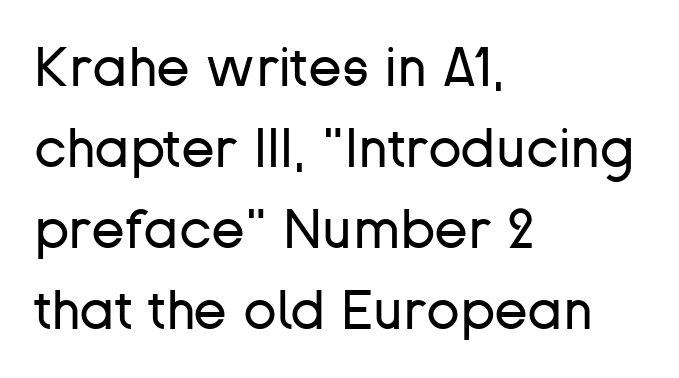
{"serif": "no", "italic": "no", "bold": "no", "weight": "regular", "width": "normal", "stroke_contrast": "low", "x_height": "medium", "monospaced": "no", "underline": "no", "align": "left", "line_spacing": "normal", "line_spacing_ratio": 1.47, "letter_spacing": "normal", "letter_spacing_em": 0.0, "glyph_px": 55}
